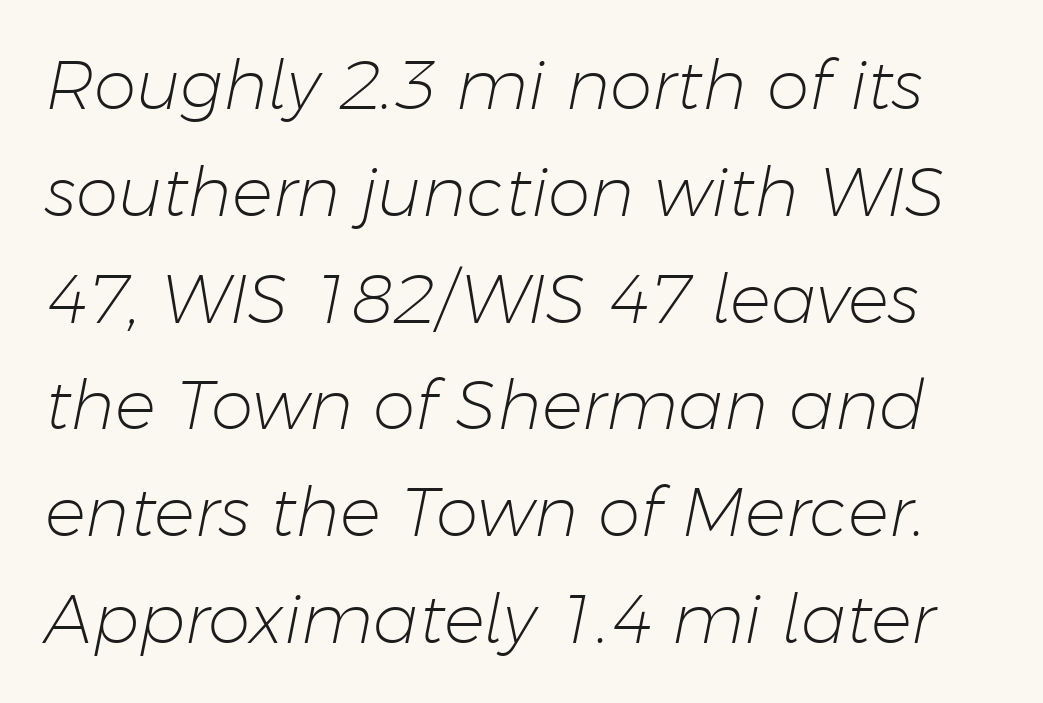
Looking at the ascenders, they clearly lean. Counters stay open thanks to moderate or lighter strokes. You could call the tracking neutral — neither tight nor loose. The baseline area is clear. The block of text has a typical density, with ordinary space between rows.
